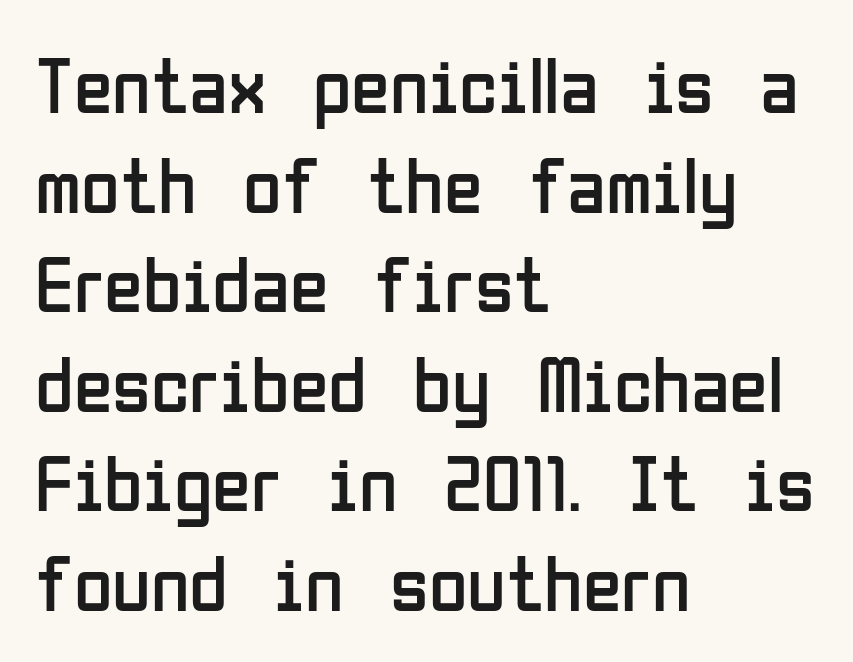
{"serif": "no", "italic": "no", "bold": "no", "weight": "regular", "width": "condensed", "stroke_contrast": "low", "x_height": "medium", "monospaced": "no", "underline": "no", "align": "left", "line_spacing": "normal", "line_spacing_ratio": 1.26, "letter_spacing": "normal", "letter_spacing_em": 0.0, "glyph_px": 79}
